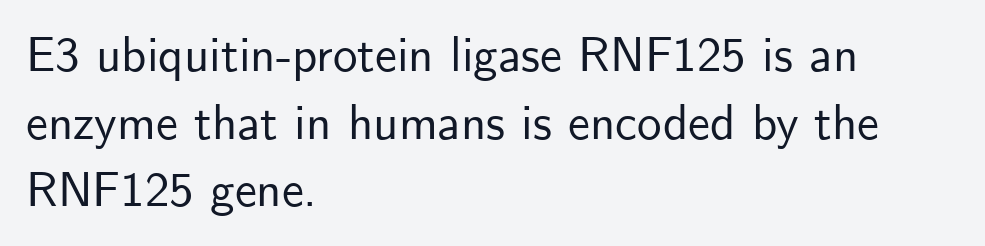
The image shows 49 px sans-serif type, upright; set left-aligned, normal line spacing (1.38x), normal letter spacing, not underlined; low stroke contrast and a small x-height.
